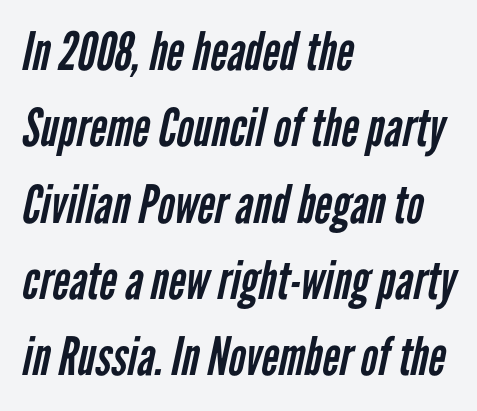
Q: Is the text bold? A: No.
Q: Is the typeface a serif or a sans-serif typeface? A: Sans-serif.
Q: Is the text underlined? A: No.
Q: How is the paragraph aligned? A: Left-aligned.
Q: Is the spacing between letters normal or unusually wide? A: Normal.
Q: Is the spacing between lines tight, normal or loose? A: Normal.
Q: Width (condensed, normal, or wide)? A: Condensed.
Q: Stroke contrast? A: Low.
Q: x-height? A: Medium.
Q: Monospaced? A: No.
